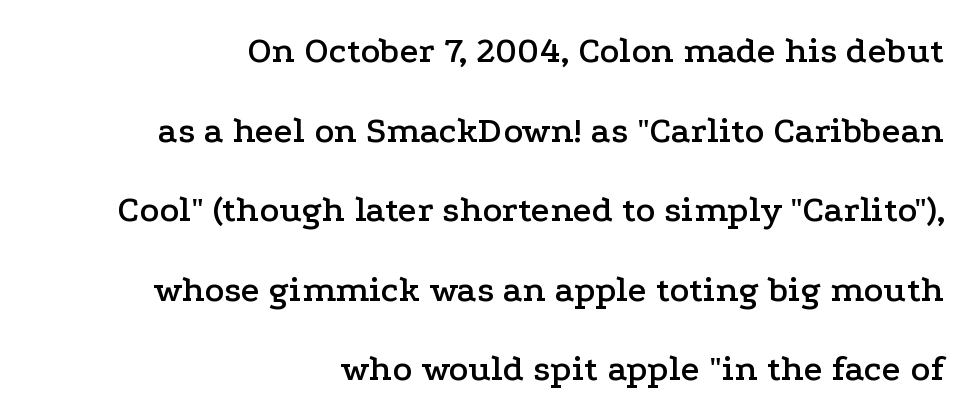
Q: Is the text italic (slanted)? A: No, it is upright.
Q: Is the typeface a serif or a sans-serif typeface? A: Serif.
Q: Is the text underlined? A: No.
Q: How is the paragraph aligned? A: Right-aligned.
Q: Is the spacing between letters normal or unusually wide? A: Normal.
Q: Is the spacing between lines tight, normal or loose? A: Loose.
Q: Width (condensed, normal, or wide)? A: Wide.
Q: Stroke contrast? A: Low.
Q: x-height? A: Medium.
Q: Monospaced? A: No.
